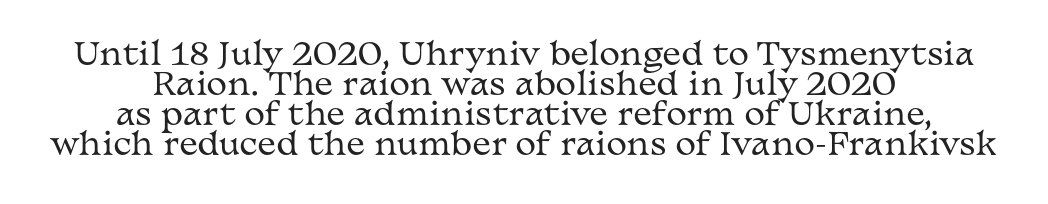
Q: Is the text bold? A: No.
Q: Is the text italic (slanted)? A: No, it is upright.
Q: Is the typeface a serif or a sans-serif typeface? A: Serif.
Q: Is the text underlined? A: No.
Q: How is the paragraph aligned? A: Centered.
Q: Is the spacing between letters normal or unusually wide? A: Normal.
Q: Is the spacing between lines tight, normal or loose? A: Tight.
Q: Width (condensed, normal, or wide)? A: Wide.
Q: Stroke contrast? A: Medium.
Q: x-height? A: Medium.
Q: Monospaced? A: No.
